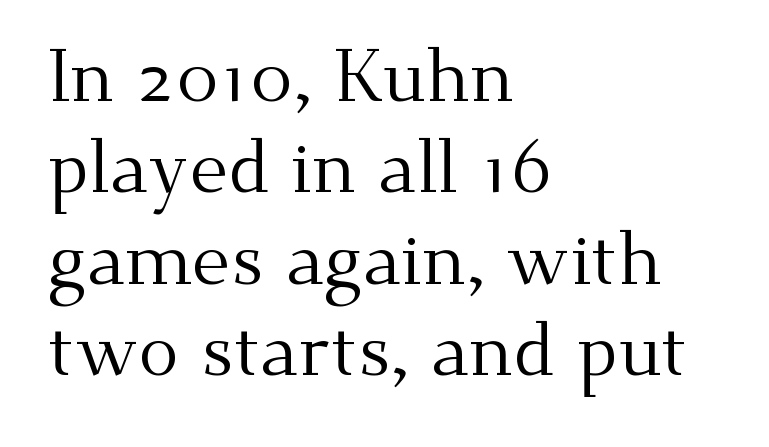
Q: Is the text bold? A: No.
Q: Is the text italic (slanted)? A: No, it is upright.
Q: Is the typeface a serif or a sans-serif typeface? A: Serif.
Q: Is the text underlined? A: No.
Q: How is the paragraph aligned? A: Left-aligned.
Q: Is the spacing between letters normal or unusually wide? A: Normal.
Q: Width (condensed, normal, or wide)? A: Normal.
Q: Stroke contrast? A: Medium.
Q: x-height? A: Small.
Q: Monospaced? A: No.
